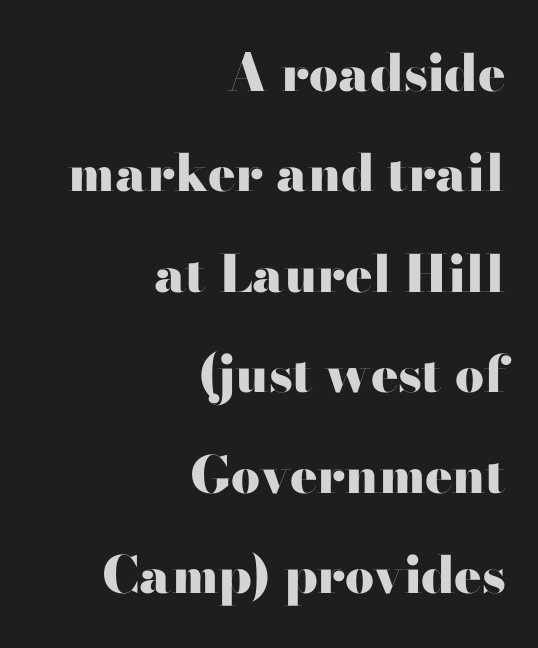
{"serif": "yes", "italic": "no", "bold": "yes", "weight": "heavy", "width": "wide", "stroke_contrast": "high", "x_height": "small", "monospaced": "no", "underline": "no", "align": "right", "line_spacing": "loose", "line_spacing_ratio": 1.97, "letter_spacing": "normal", "letter_spacing_em": 0.0, "glyph_px": 51}
